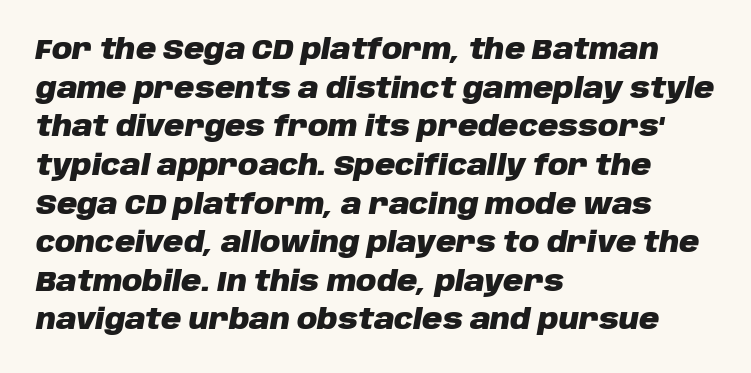
These lines were composed using italics. Does the copy run flush right? No — it runs flush left. Does extra space separate the letters? No, they use regular spacing. A typesetter would call this proportional, since set widths differ per character.
